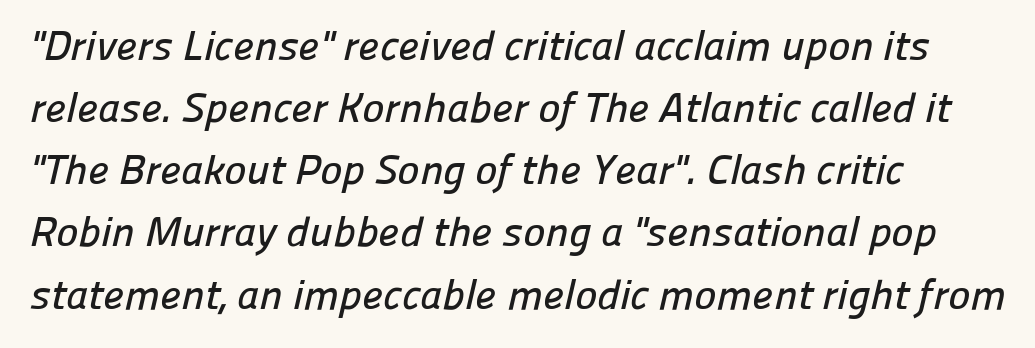
Descenders hang freely into open space. The line-height multiplier appears to be the usual default. These lines are rendered in a variable-pitch font. The font family rendered here belongs to the sans-serif group. Spacing between characters is what you'd get straight out of the box. The typesetter chose a ragged-right arrangement here.
